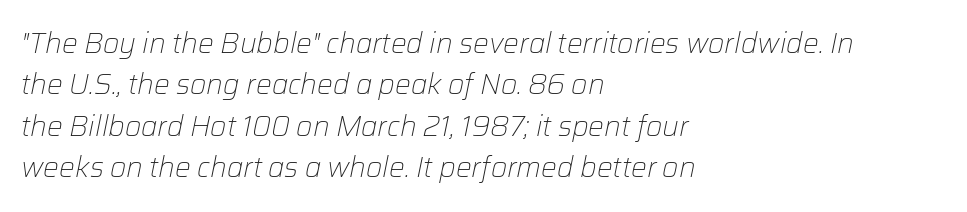
Q: Is the text bold? A: No.
Q: Is the text italic (slanted)? A: Yes, it leans right by about 12 degrees.
Q: Is the text underlined? A: No.
Q: How is the paragraph aligned? A: Left-aligned.
Q: Is the spacing between letters normal or unusually wide? A: Normal.
Q: Is the spacing between lines tight, normal or loose? A: Normal.
Q: Width (condensed, normal, or wide)? A: Normal.
Q: Stroke contrast? A: Low.
Q: x-height? A: Medium.
Q: Monospaced? A: No.
